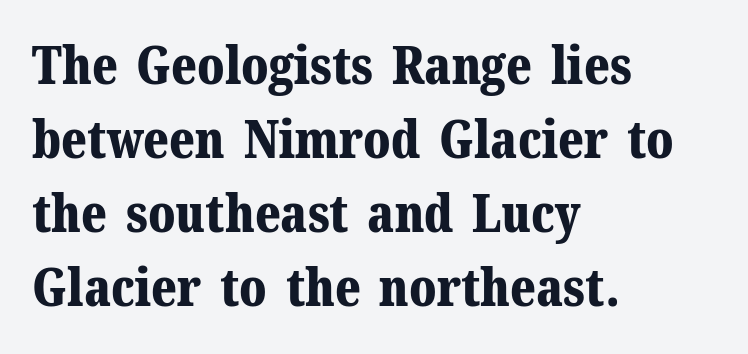
{"serif": "yes", "italic": "no", "bold": "yes", "weight": "bold", "width": "normal", "stroke_contrast": "medium", "x_height": "medium", "monospaced": "no", "underline": "no", "align": "left", "line_spacing": "normal", "line_spacing_ratio": 1.42, "letter_spacing": "normal", "letter_spacing_em": 0.0, "glyph_px": 52}
